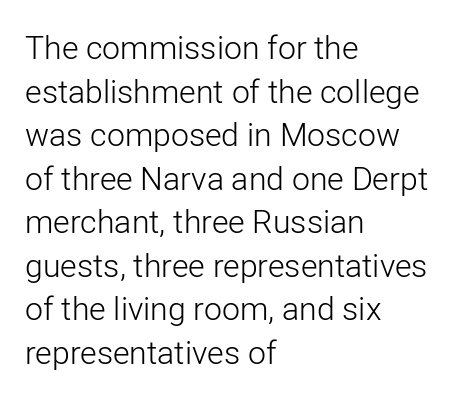
Looks like regular typesetting: each glyph gets only the width it needs. The lines in this sample share a left origin and differ only in where they stop. Is there much room between lines? A standard amount, neither cramped nor airy. Descender tails drop into unmarked territory. Nothing heavy about these letters — not bold at all.
